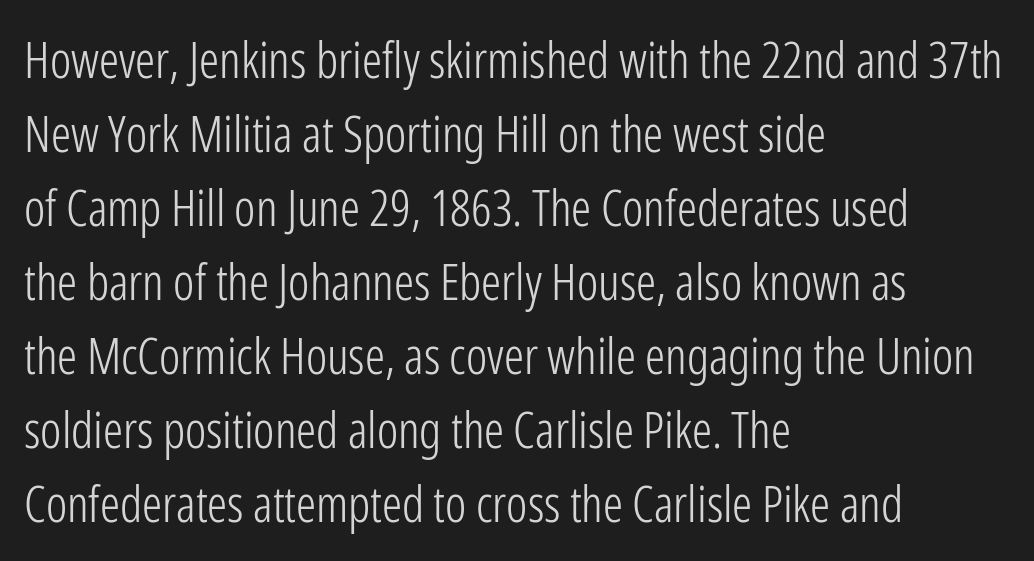
Quick note: underline off. Upright lettering throughout. The rendering anchors every line to the left-hand side. Between one letter and the next there's only the usual sliver of space. Nothing heavy about these letters — not bold at all. What kind of face is this? One without serifs — a sans.
